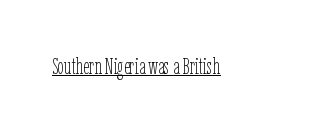
Q: Is the text bold? A: No.
Q: Is the text italic (slanted)? A: No, it is upright.
Q: Is the text underlined? A: Yes.
Q: Is the spacing between letters normal or unusually wide? A: Normal.
